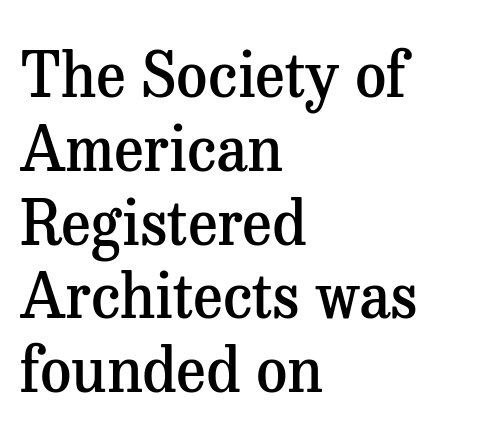
A clean baseline with only descenders dipping below it. The glyphs in this specimen are seriffed. No italicization has been applied; the sample stays upright. Left-aligned paragraph, ragged on the right.
